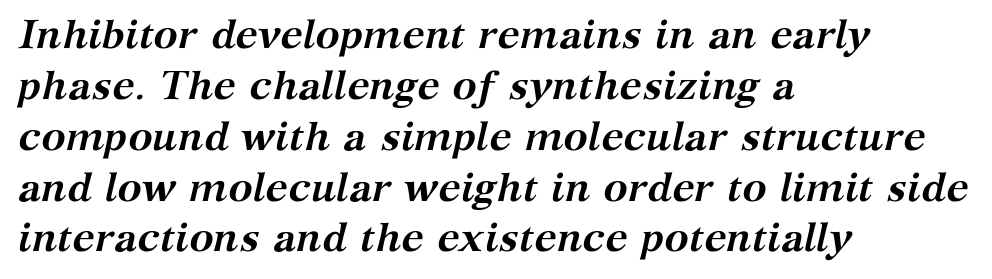
The image shows 41 px semibold serif type, italic (leaning right); set left-aligned, line spacing 1.24x, normal letter spacing, not underlined; medium stroke contrast and a medium x-height.
